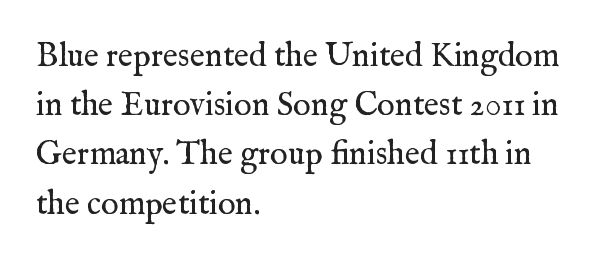
Q: Is the text bold? A: No.
Q: Is the text italic (slanted)? A: No, it is upright.
Q: Is the typeface a serif or a sans-serif typeface? A: Serif.
Q: Is the text underlined? A: No.
Q: How is the paragraph aligned? A: Left-aligned.
Q: Is the spacing between letters normal or unusually wide? A: Normal.
Q: Is the spacing between lines tight, normal or loose? A: Normal.
Q: Width (condensed, normal, or wide)? A: Normal.
Q: Stroke contrast? A: Medium.
Q: x-height? A: Medium.
Q: Monospaced? A: No.
